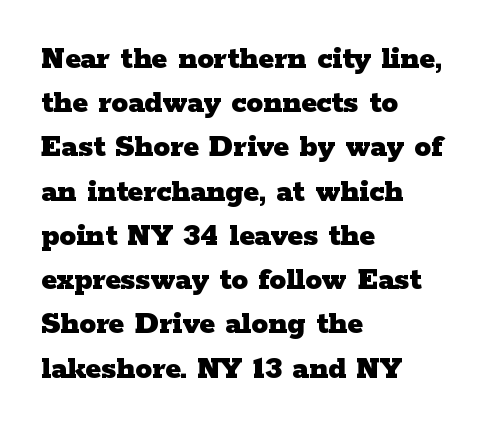
{"serif": "yes", "italic": "no", "bold": "yes", "weight": "heavy", "width": "wide", "stroke_contrast": "low", "x_height": "medium", "monospaced": "no", "underline": "no", "align": "left", "line_spacing": "normal", "line_spacing_ratio": 1.34, "letter_spacing": "normal", "letter_spacing_em": 0.0, "glyph_px": 33}
